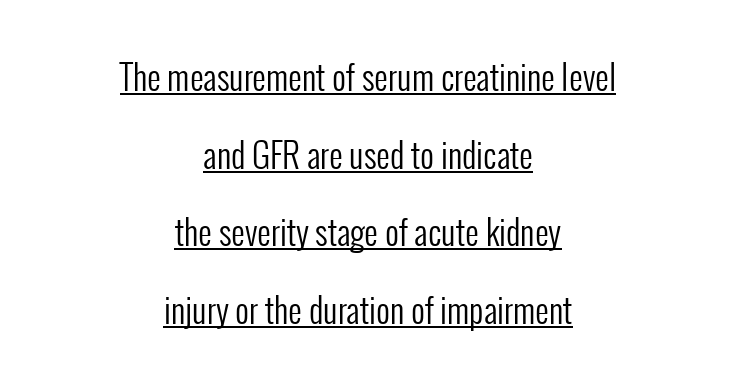
{"serif": "no", "italic": "no", "bold": "no", "weight": "regular", "width": "condensed", "stroke_contrast": "low", "x_height": "medium", "monospaced": "no", "underline": "yes", "align": "center", "line_spacing": "loose", "line_spacing_ratio": 2.28, "letter_spacing": "normal", "letter_spacing_em": 0.0, "glyph_px": 34}
